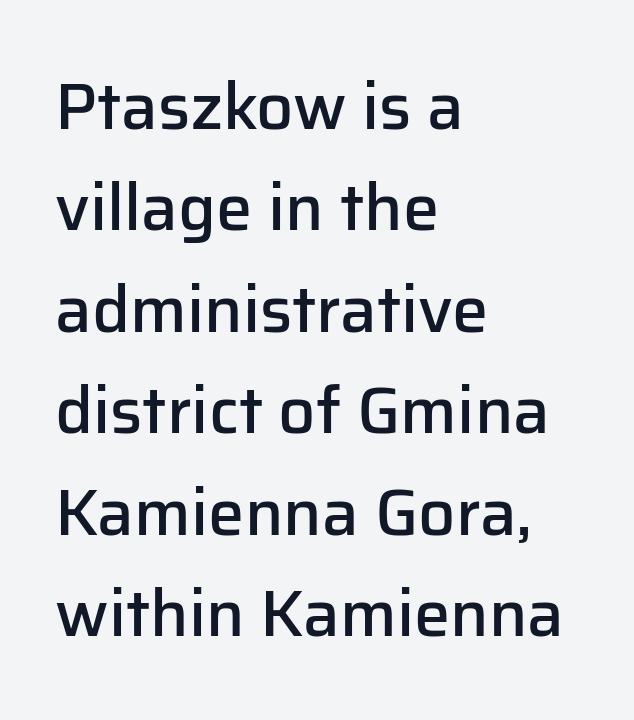
{"serif": "no", "italic": "no", "bold": "semi", "weight": "semibold", "width": "normal", "stroke_contrast": "low", "x_height": "medium", "monospaced": "no", "underline": "no", "align": "left", "line_spacing": "normal", "line_spacing_ratio": 1.56, "letter_spacing": "normal", "letter_spacing_em": 0.0, "glyph_px": 65}
